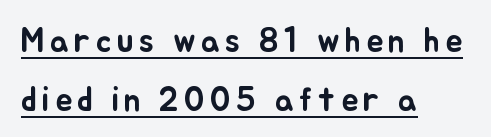
Reading down the block, your eye returns to a fixed left position each line. Proportional: the letters do not fall into vertical columns. This sample carries an underscore along the baseline area. Posture: straight, roman, zero tilt.
